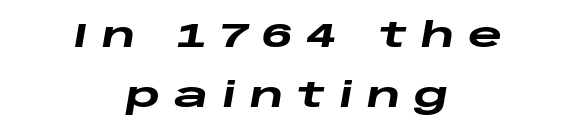
The image shows 33 px heavy, wide type, italic (leaning right); set centered, line spacing 1.83x, unusually wide letter spacing (+0.42 em), not underlined; low stroke contrast and a large x-height.
